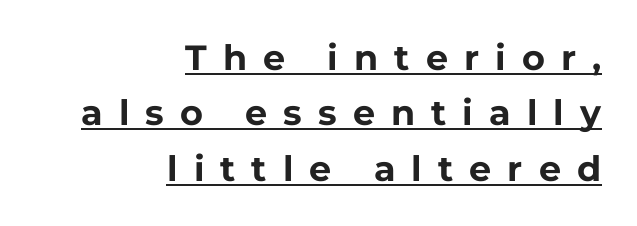
The image shows 35 px bold sans-serif type, upright; set right-aligned, normal line spacing (1.58x), unusually wide letter spacing (+0.46 em), underlined; low stroke contrast and a medium x-height.
